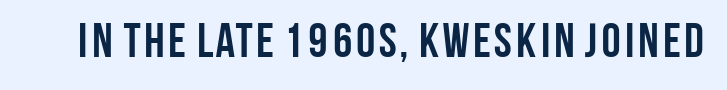
Q: Is the text bold? A: Yes.
Q: Is the text italic (slanted)? A: No, it is upright.
Q: Is the typeface a serif or a sans-serif typeface? A: Sans-serif.
Q: Is the text underlined? A: No.
Q: Is the spacing between letters normal or unusually wide? A: Normal.
Q: Width (condensed, normal, or wide)? A: Condensed.
Q: Stroke contrast? A: Low.
Q: x-height? A: Large.
Q: Monospaced? A: No.
